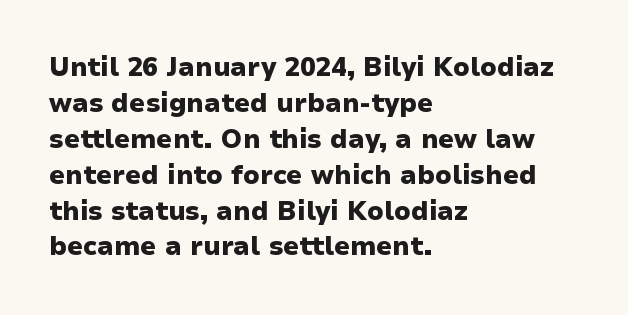
{"italic": "no", "bold": "yes", "underline": "no", "align": "left", "line_spacing": "normal", "line_spacing_ratio": 1.38, "letter_spacing": "normal", "letter_spacing_em": 0.0, "glyph_px": 26}
